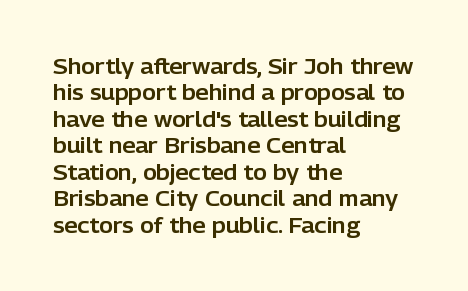
{"italic": "no", "underline": "no", "align": "left", "line_spacing": "normal", "line_spacing_ratio": 1.26, "letter_spacing": "normal", "letter_spacing_em": 0.0, "glyph_px": 21}
